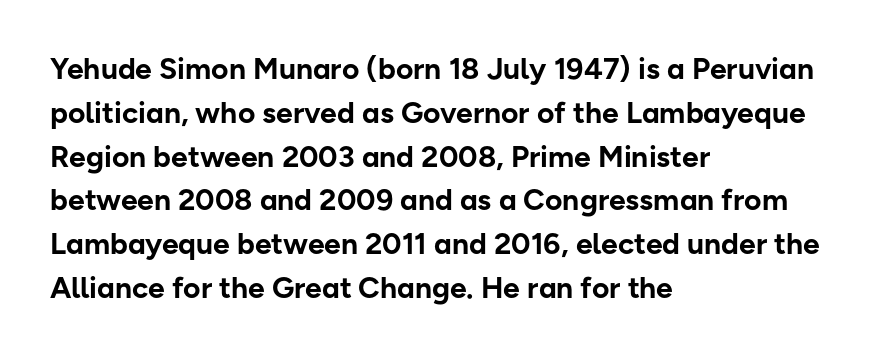
The image shows 30 px bold sans-serif type, upright; set left-aligned, normal line spacing (1.46x), normal letter spacing, not underlined; low stroke contrast and a medium x-height.
